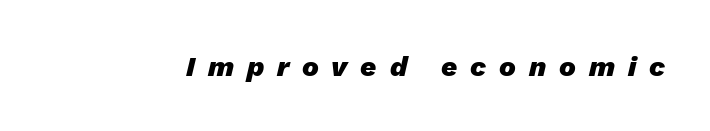
Q: Is the text bold? A: Yes.
Q: Is the text italic (slanted)? A: Yes, it leans right by about 13 degrees.
Q: Is the text underlined? A: No.
Q: Is the spacing between letters normal or unusually wide? A: Unusually wide.
Q: Width (condensed, normal, or wide)? A: Normal.
Q: Stroke contrast? A: Low.
Q: x-height? A: Medium.
Q: Monospaced? A: No.
